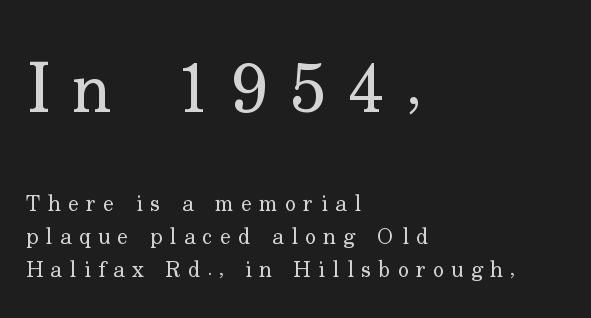
{"serif": "yes", "italic": "no", "bold": "no", "weight": "regular", "width": "normal", "stroke_contrast": "low", "x_height": "small", "monospaced": "no", "underline": "no", "align": "left", "line_spacing": "normal", "line_spacing_ratio": 1.43, "letter_spacing": "wide", "letter_spacing_em": 0.32, "larger_block": "first", "size_ratio": 3.04, "glyph_px": 70}
